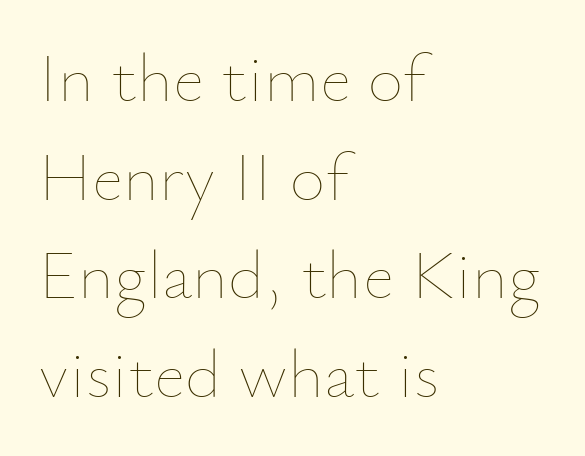
Q: Is the text bold? A: No.
Q: Is the text italic (slanted)? A: No, it is upright.
Q: Is the text underlined? A: No.
Q: How is the paragraph aligned? A: Left-aligned.
Q: Is the spacing between letters normal or unusually wide? A: Normal.
Q: Is the spacing between lines tight, normal or loose? A: Normal.
Q: Width (condensed, normal, or wide)? A: Normal.
Q: Stroke contrast? A: Low.
Q: x-height? A: Small.
Q: Monospaced? A: No.
